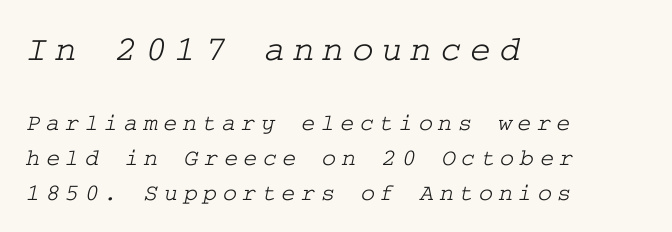
{"serif": "yes", "width": "wide", "stroke_contrast": "low", "x_height": "medium", "underline": "no", "align": "left", "line_spacing": "normal", "line_spacing_ratio": 1.46, "letter_spacing": "wide", "letter_spacing_em": 0.23, "larger_block": "first", "size_ratio": 1.5, "glyph_px": 36}
